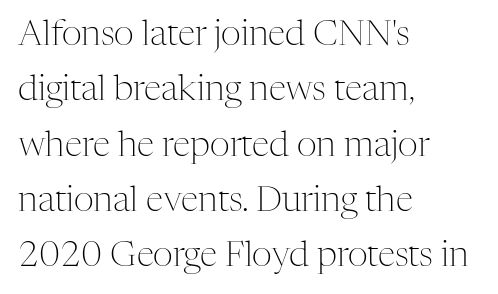
Q: Is the text bold? A: No.
Q: Is the text italic (slanted)? A: No, it is upright.
Q: Is the typeface a serif or a sans-serif typeface? A: Serif.
Q: Is the text underlined? A: No.
Q: How is the paragraph aligned? A: Left-aligned.
Q: Is the spacing between letters normal or unusually wide? A: Normal.
Q: Is the spacing between lines tight, normal or loose? A: Normal.
Q: Width (condensed, normal, or wide)? A: Normal.
Q: Stroke contrast? A: Medium.
Q: x-height? A: Medium.
Q: Monospaced? A: No.
